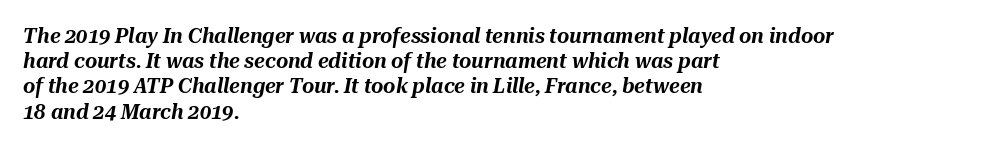
The image shows 21 px text type, italic (leaning right); set left-aligned, line spacing 1.2x, normal letter spacing, not underlined.
